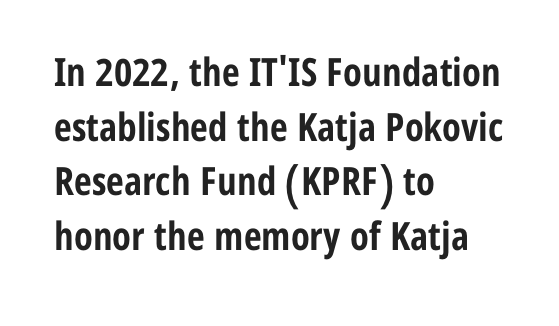
{"serif": "no", "italic": "no", "bold": "yes", "weight": "bold", "width": "condensed", "stroke_contrast": "low", "x_height": "medium", "monospaced": "no", "underline": "no", "align": "left", "line_spacing": "normal", "line_spacing_ratio": 1.4, "letter_spacing": "normal", "letter_spacing_em": 0.0, "glyph_px": 39}
